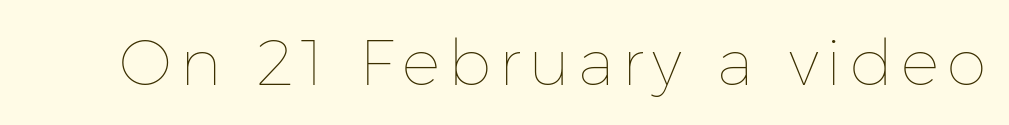
Q: Is the text bold? A: No.
Q: Is the text italic (slanted)? A: No, it is upright.
Q: Is the text underlined? A: No.
Q: Width (condensed, normal, or wide)? A: Normal.
Q: Stroke contrast? A: Low.
Q: x-height? A: Medium.
Q: Monospaced? A: No.
